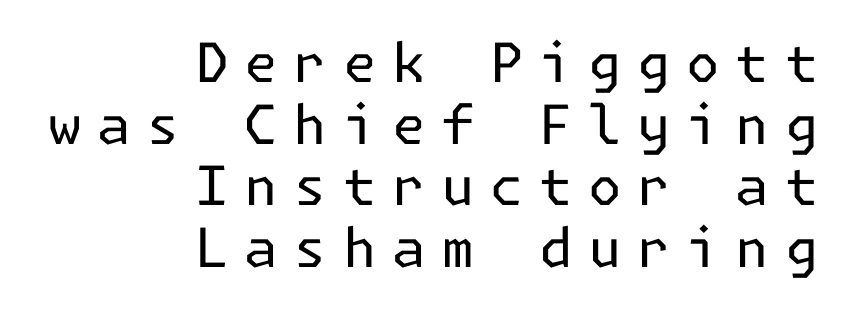
The image shows 54 px regular-weight sans-serif type, upright; set right-aligned, tight line spacing (1.14x), unusually wide letter spacing (+0.29 em), not underlined; low stroke contrast and a medium x-height.
